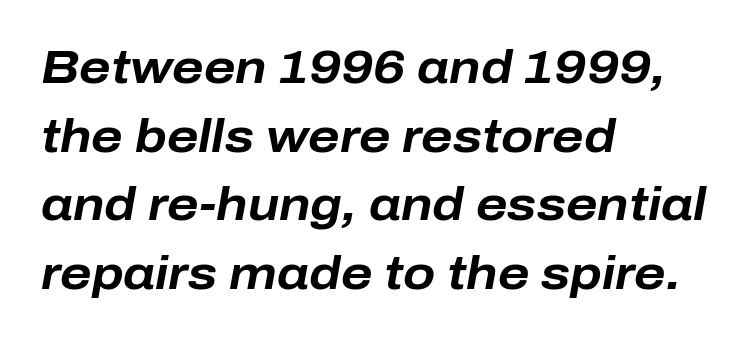
The image shows 47 px bold type, italic (leaning right); set left-aligned, normal line spacing (1.46x), normal letter spacing, not underlined; low stroke contrast and a medium x-height.
